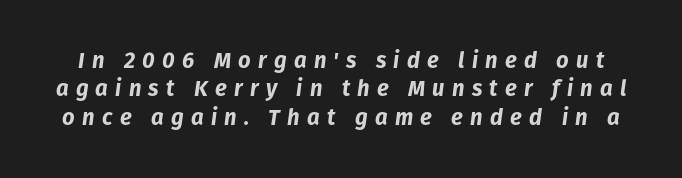
Q: Is the text bold? A: Yes.
Q: Is the text italic (slanted)? A: Yes, it leans right by about 8 degrees.
Q: Is the text underlined? A: No.
Q: Is the spacing between letters normal or unusually wide? A: Unusually wide.
Q: Is the spacing between lines tight, normal or loose? A: Normal.
